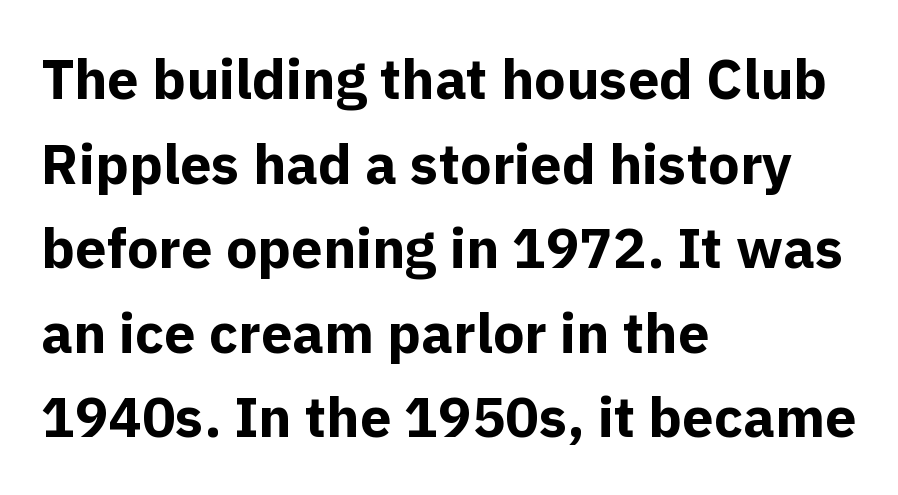
Q: Is the text bold? A: Yes.
Q: Is the text italic (slanted)? A: No, it is upright.
Q: Is the typeface a serif or a sans-serif typeface? A: Sans-serif.
Q: Is the text underlined? A: No.
Q: How is the paragraph aligned? A: Left-aligned.
Q: Is the spacing between letters normal or unusually wide? A: Normal.
Q: Is the spacing between lines tight, normal or loose? A: Normal.
Q: Width (condensed, normal, or wide)? A: Normal.
Q: x-height? A: Medium.
Q: Monospaced? A: No.
